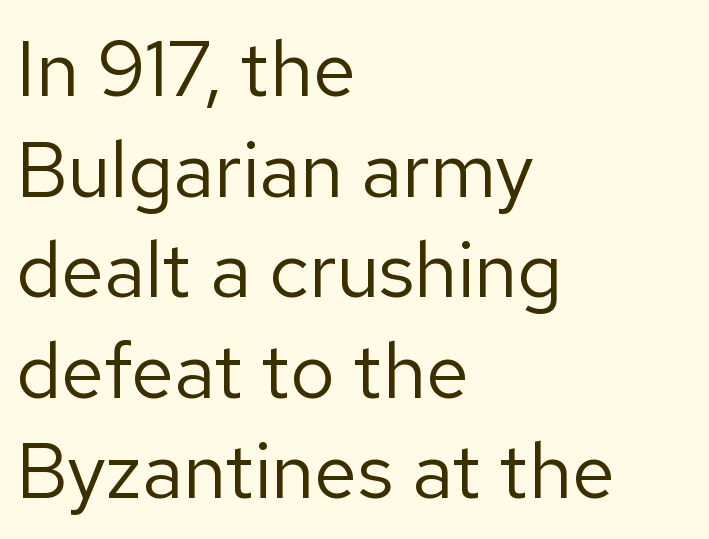
{"serif": "no", "italic": "no", "bold": "no", "weight": "regular", "width": "normal", "stroke_contrast": "low", "x_height": "medium", "monospaced": "no", "underline": "no", "align": "left", "line_spacing": "normal", "line_spacing_ratio": 1.29, "letter_spacing": "normal", "letter_spacing_em": 0.0, "glyph_px": 78}
